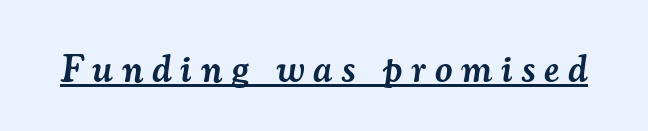
The image shows 38 px semibold serif type, italic (leaning right); set unusually wide letter spacing (+0.24 em), underlined; medium stroke contrast and a small x-height.
